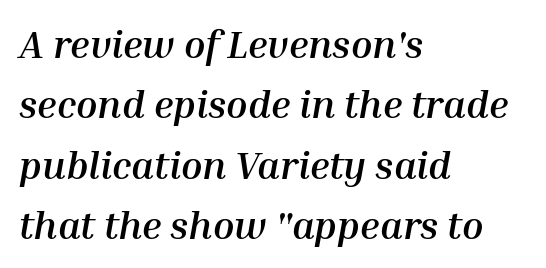
The image shows 39 px semibold type, italic (leaning right); set left-aligned, normal line spacing (1.55x), normal letter spacing, not underlined; medium stroke contrast and a medium x-height.
